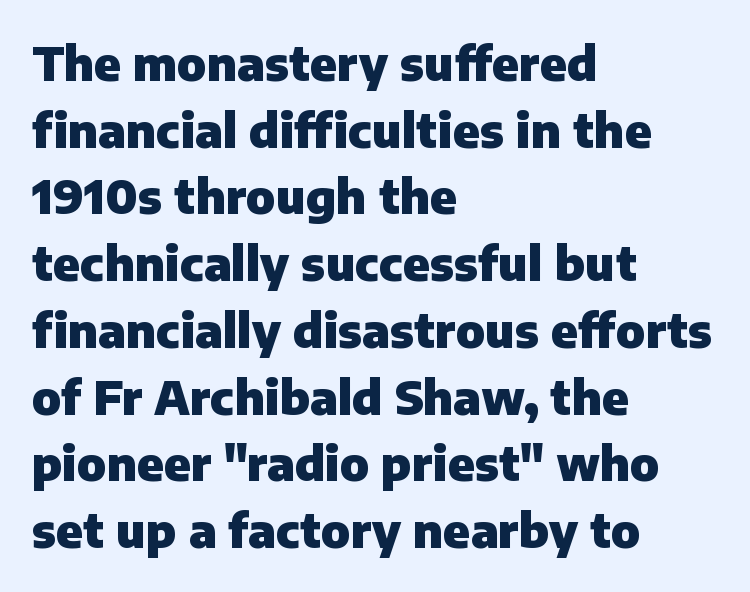
{"serif": "no", "italic": "no", "bold": "yes", "weight": "heavy", "width": "normal", "stroke_contrast": "low", "x_height": "medium", "monospaced": "no", "underline": "no", "align": "left", "line_spacing": "normal", "line_spacing_ratio": 1.42, "letter_spacing": "normal", "letter_spacing_em": 0.0, "glyph_px": 47}
